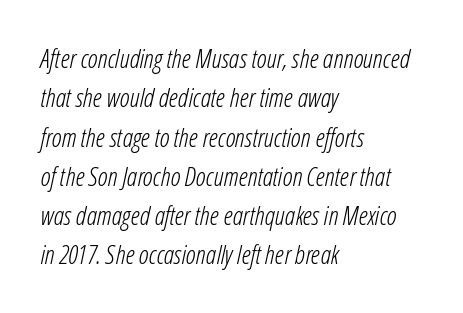
Q: Is the text bold? A: No.
Q: Is the text italic (slanted)? A: Yes, it leans right by about 12 degrees.
Q: Is the text underlined? A: No.
Q: How is the paragraph aligned? A: Left-aligned.
Q: Is the spacing between letters normal or unusually wide? A: Normal.
Q: Is the spacing between lines tight, normal or loose? A: Normal.
